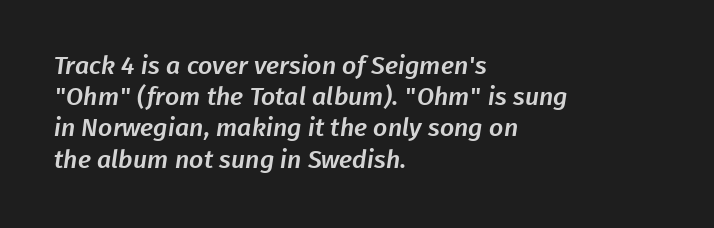
{"underline": "no", "align": "left", "line_spacing": "normal", "line_spacing_ratio": 1.25, "letter_spacing": "normal", "letter_spacing_em": 0.0, "glyph_px": 25}
